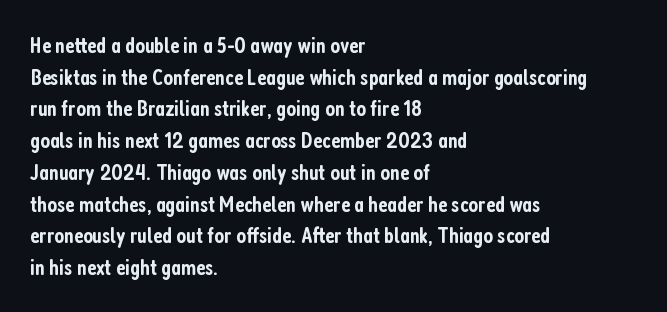
How would I describe the line gaps? Plain and ordinary. A fair bit of extra ink — the face is semibold, not bold. Check the space under the baseline: it is left empty. Style check: upright.
